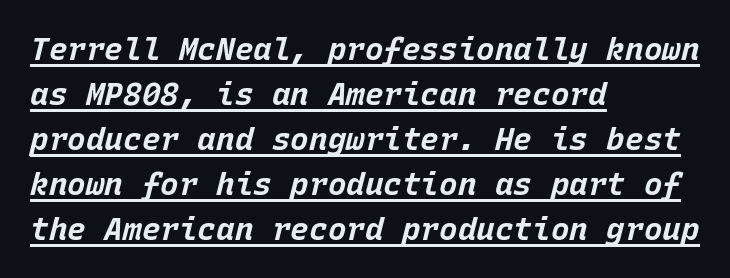
Q: Is the text bold? A: Yes.
Q: Is the text italic (slanted)? A: Yes, it leans right by about 15 degrees.
Q: Is the text underlined? A: Yes.
Q: How is the paragraph aligned? A: Left-aligned.
Q: Is the spacing between letters normal or unusually wide? A: Normal.
Q: Is the spacing between lines tight, normal or loose? A: Normal.
Q: Width (condensed, normal, or wide)? A: Normal.
Q: Stroke contrast? A: Low.
Q: x-height? A: Large.
Q: Monospaced? A: Yes.
